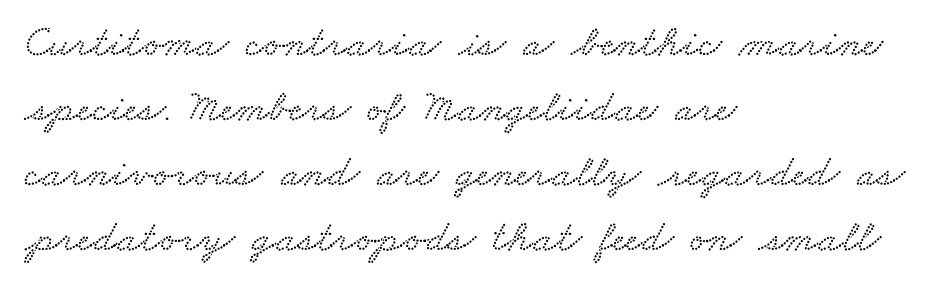
Honestly, there is no underline to notice here at all. Tracking value appears to be zero — textbook default spacing. Regarding leading, the lines here are spaced in the standard way. Here the designer chose a conventional face with non-uniform glyph widths.
